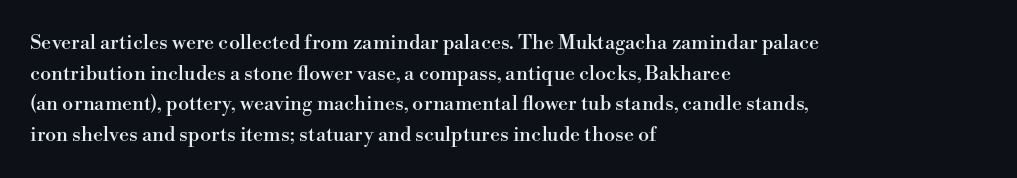
{"italic": "no", "underline": "no", "align": "left", "line_spacing": "normal", "line_spacing_ratio": 1.53, "letter_spacing": "normal", "letter_spacing_em": 0.0, "glyph_px": 20}
